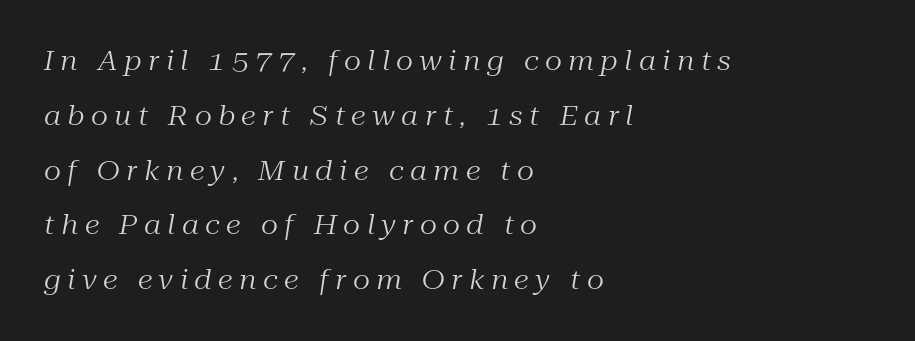
The image shows 27 px text type, italic (leaning right); set left-aligned, loose line spacing (2.03x), unusually wide letter spacing (+0.24 em), not underlined.
